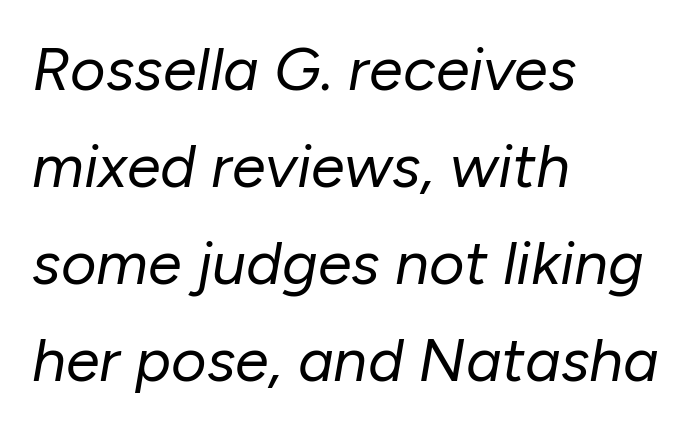
The lines in this sample share a left origin and differ only in where they stop. Italic? Definitely — the glyphs are oblique. Note the varied advance widths — an 'i' is clearly narrower than an 'm'. Vertically, the passage feels balanced, rows spaced as you'd expect. Quick note: underline off.
